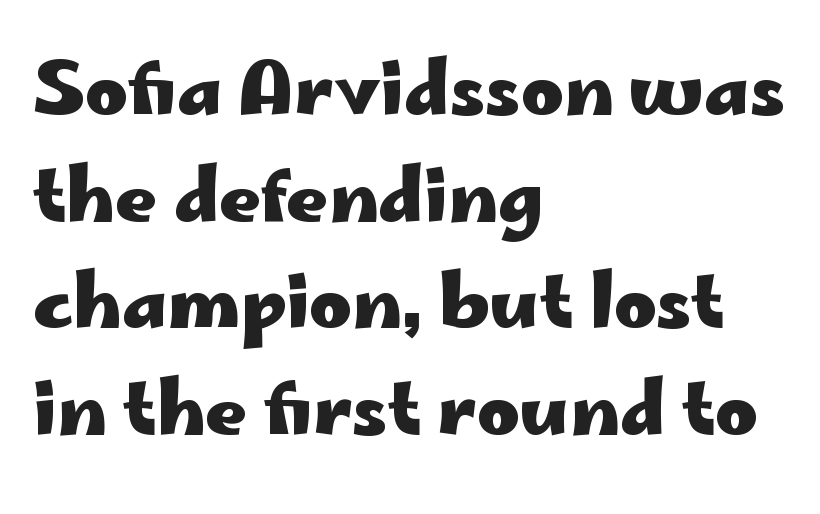
{"serif": "no", "italic": "no", "bold": "yes", "weight": "heavy", "width": "wide", "stroke_contrast": "low", "x_height": "small", "monospaced": "no", "underline": "no", "align": "left", "line_spacing": "normal", "line_spacing_ratio": 1.46, "letter_spacing": "normal", "letter_spacing_em": 0.0, "glyph_px": 73}
